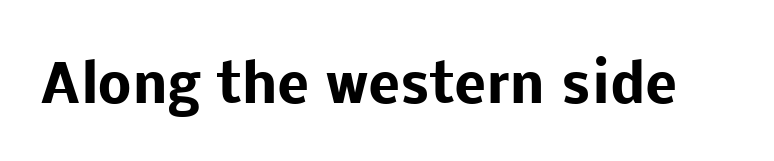
The image shows 53 px heavy sans-serif type, upright; set normal letter spacing, not underlined; low stroke contrast and a medium x-height.
